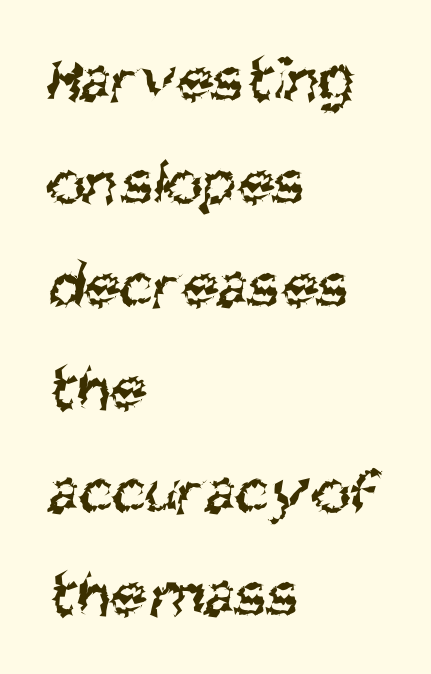
The paragraph has a hard left edge and a soft right edge. Descender tails drop into unmarked territory. Interline gaps are of average width in this sample. The text was rendered using a sans face with plain stroke endings. The face looks like a standard text weight, possibly lighter.
